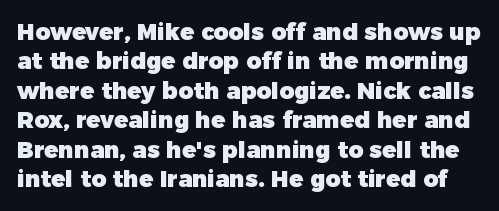
{"italic": "no", "bold": "yes", "underline": "no", "line_spacing": "normal", "line_spacing_ratio": 1.28, "letter_spacing": "normal", "letter_spacing_em": 0.0, "glyph_px": 23}
